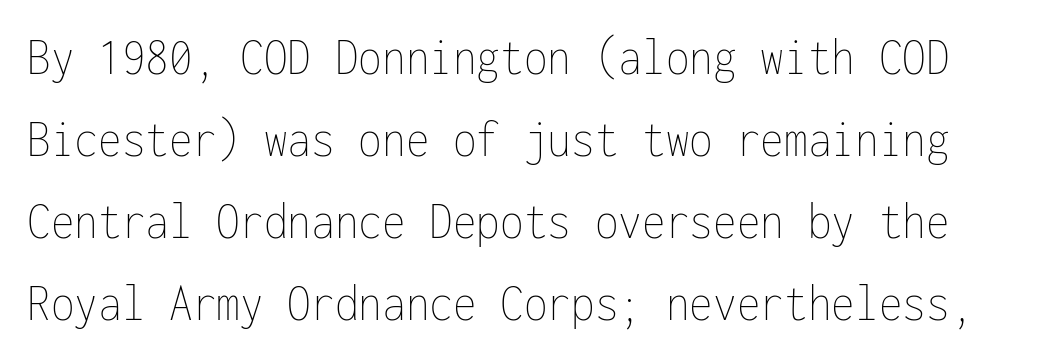
Do the characters align in a grid? Yes, the font is monospaced. Nothing heavy about these letters — not bold at all. Vertically, the passage feels balanced, rows spaced as you'd expect. A bare baseline throughout the passage. Each word holds together tightly as a unit, with standard inter-letter gaps.
